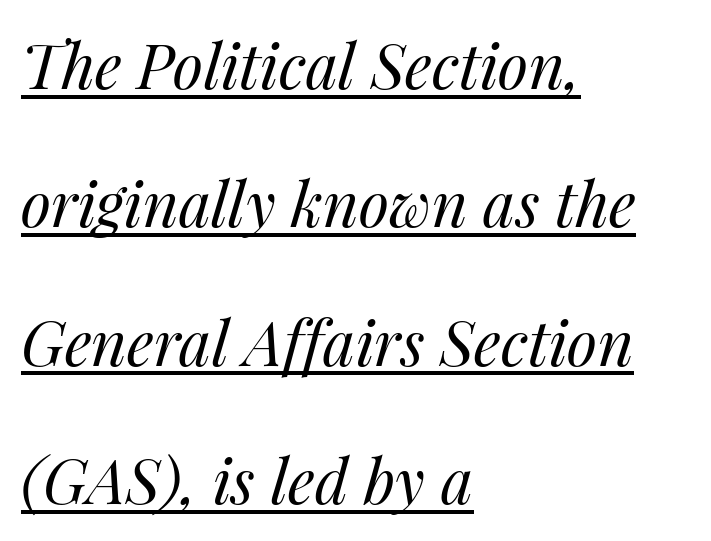
Decoration check: the copy is underlined. Short and long lines alike share a common starting point at left. Character widths vary here, with narrow letters taking less room than wide ones. Baseline-to-baseline distance is far greater than the letter height.
